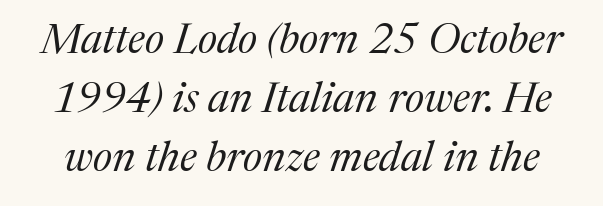
{"serif": "yes", "italic": "yes", "lean": "right", "slant_degrees": 17, "bold": "no", "weight": "regular", "width": "normal", "stroke_contrast": "medium", "x_height": "medium", "monospaced": "no", "underline": "no", "line_spacing": "normal", "line_spacing_ratio": 1.41, "letter_spacing": "normal", "letter_spacing_em": 0.0, "glyph_px": 42}
